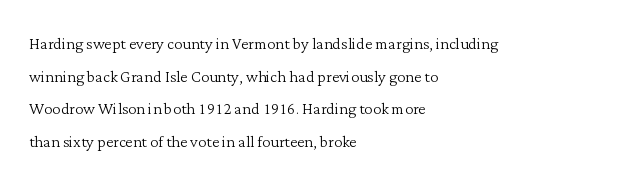
The axis of the letterforms is exactly vertical. Here the glyphs are tracked normally, forming tight word shapes. Descenders hang freely into open space. Line beginnings align vertically; line endings do not. The rows are spaced the way most documents space them.
